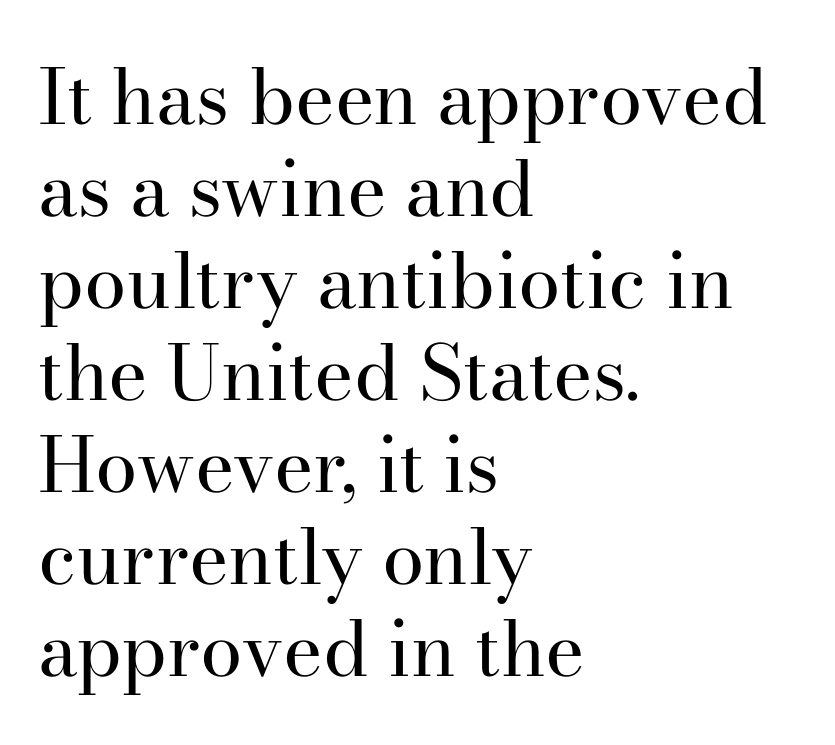
{"serif": "yes", "italic": "no", "bold": "no", "weight": "regular", "width": "normal", "stroke_contrast": "high", "x_height": "small", "monospaced": "no", "underline": "no", "align": "left", "line_spacing_ratio": 1.21, "letter_spacing": "normal", "letter_spacing_em": 0.0, "glyph_px": 76}
